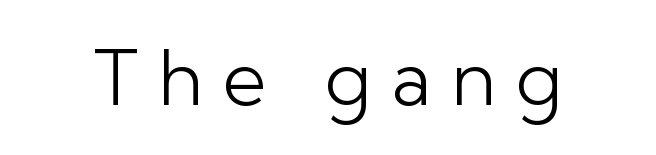
{"serif": "no", "italic": "no", "bold": "no", "weight": "light", "width": "normal", "stroke_contrast": "low", "x_height": "medium", "monospaced": "no", "underline": "no", "letter_spacing": "wide", "letter_spacing_em": 0.26, "glyph_px": 76}
